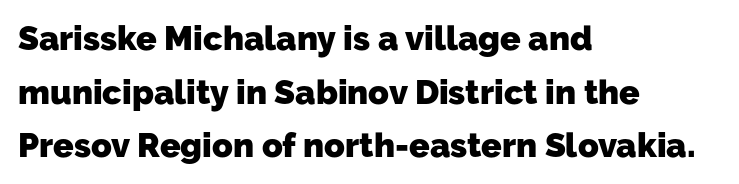
Does the weight exceed regular? Yes, all the way to bold. Each word holds together tightly as a unit, with standard inter-letter gaps. Nothing sits at the stroke ends, so this counts as sans-serif. In CSS terms this would be text-align: left. The passage shown is not underscored anywhere.
